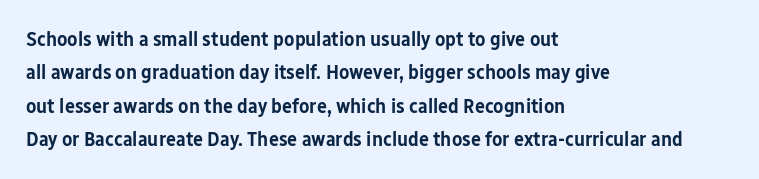
Typographic density is moderately raised because the face is semibold. Letter spacing: default. Vertically, the passage feels balanced, rows spaced as you'd expect. In terms of posture, this sample is upright. These lines stack with their left ends in a neat column.
